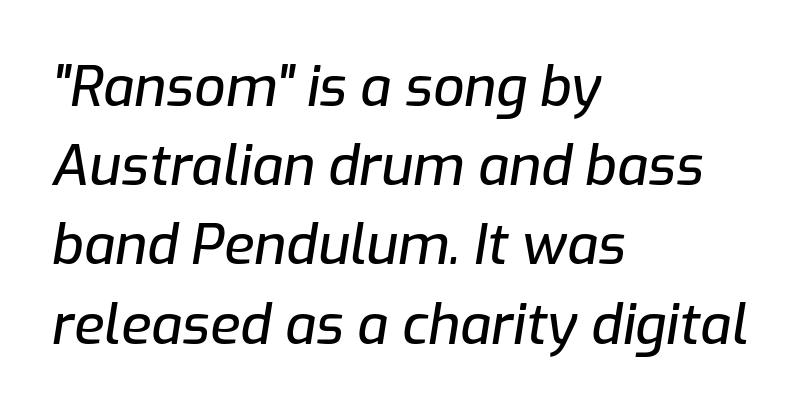
Q: Is the text italic (slanted)? A: Yes, it leans right by about 9 degrees.
Q: Is the text underlined? A: No.
Q: How is the paragraph aligned? A: Left-aligned.
Q: Is the spacing between letters normal or unusually wide? A: Normal.
Q: Is the spacing between lines tight, normal or loose? A: Normal.
Q: Width (condensed, normal, or wide)? A: Normal.
Q: Stroke contrast? A: Low.
Q: x-height? A: Medium.
Q: Monospaced? A: No.
